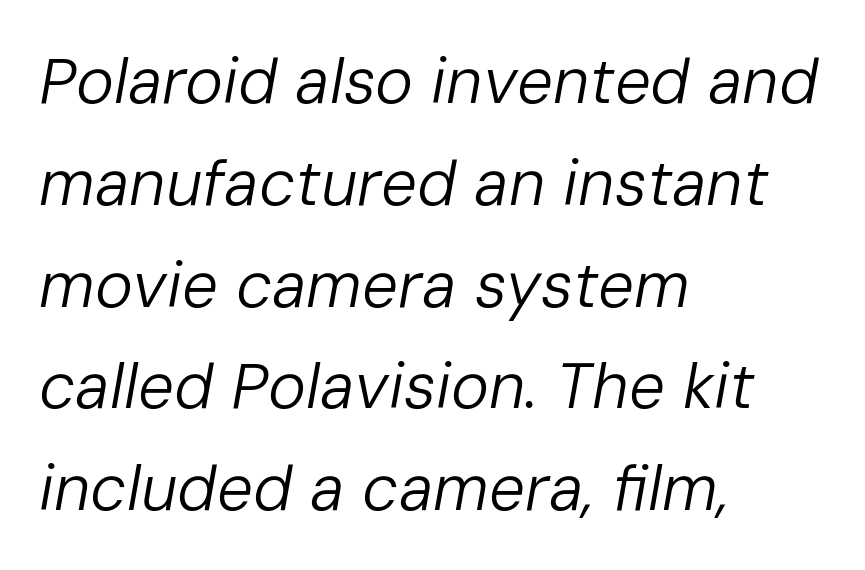
The image shows 64 px regular-weight type, italic (leaning right); set left-aligned, normal line spacing (1.59x), normal letter spacing, not underlined; low stroke contrast and a medium x-height.
